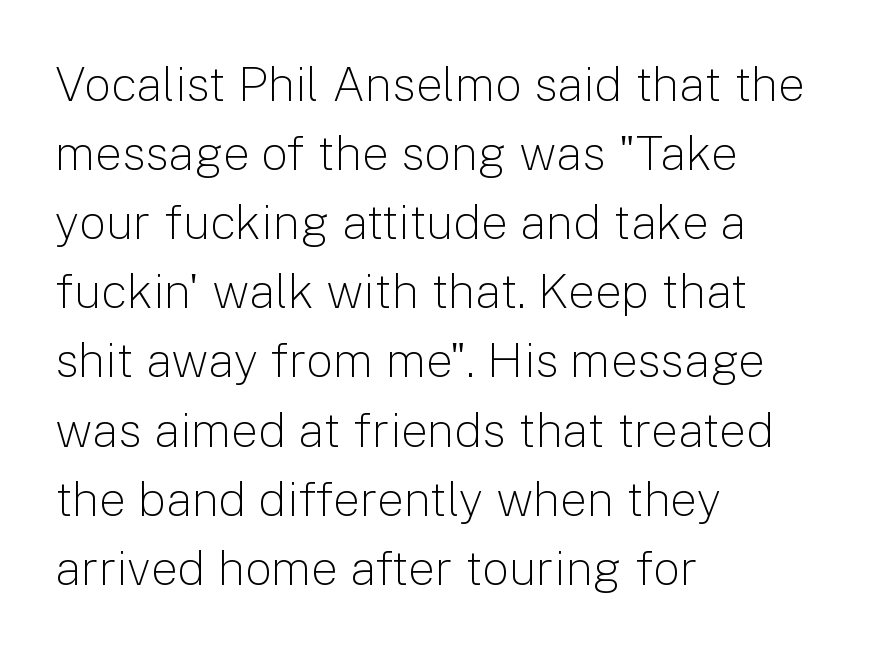
The image shows 48 px light sans-serif type, upright; set left-aligned, normal line spacing (1.44x), normal letter spacing, not underlined; low stroke contrast and a medium x-height.
